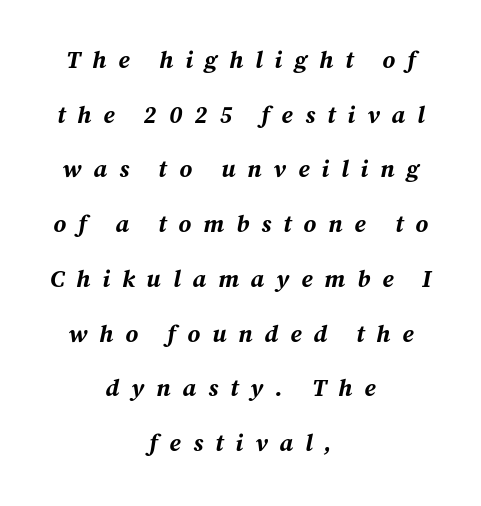
The glyphs have the mass of a bold cut. This sample uses expanded letter spacing, leaving extra air between glyphs. Airy leading. Every row of glyphs is offset so its center matches the block's center. The area under the type is left untouched.
